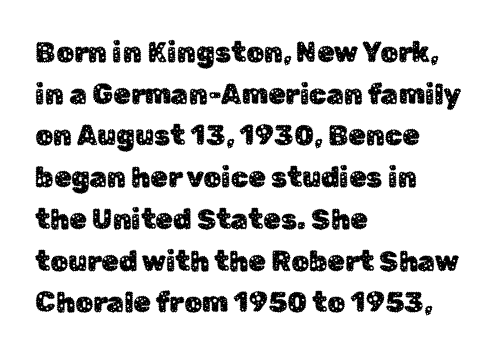
The image shows 28 px sans-serif type, upright; set left-aligned, normal line spacing (1.49x), normal letter spacing, not underlined; low stroke contrast and a medium x-height.
